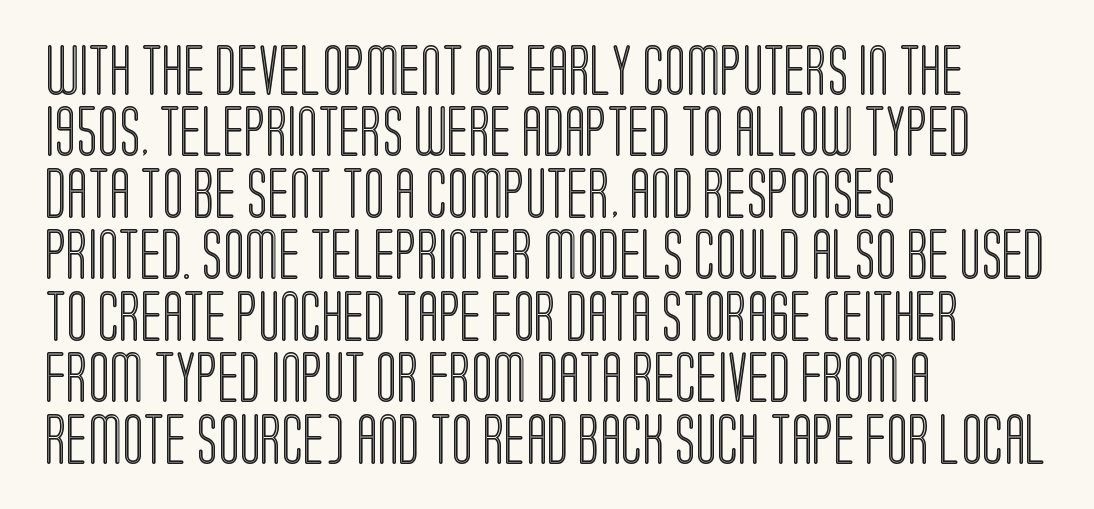
{"italic": "no", "width": "condensed", "x_height": "large", "monospaced": "no", "underline": "no", "align": "left", "line_spacing_ratio": 1.23, "letter_spacing": "normal", "letter_spacing_em": 0.0, "glyph_px": 50}
